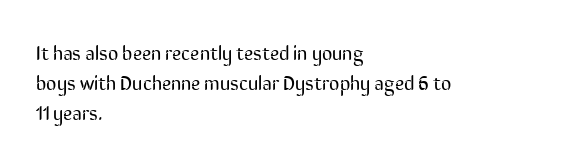
{"italic": "no", "bold": "no", "underline": "no", "align": "left", "line_spacing": "normal", "line_spacing_ratio": 1.49, "letter_spacing": "normal", "letter_spacing_em": 0.0, "glyph_px": 20}
